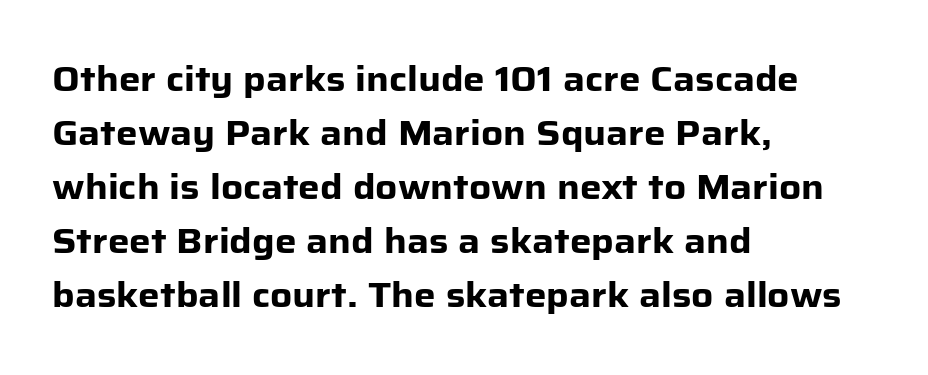
Q: Is the text bold? A: Yes.
Q: Is the text italic (slanted)? A: No, it is upright.
Q: Is the typeface a serif or a sans-serif typeface? A: Sans-serif.
Q: Is the text underlined? A: No.
Q: How is the paragraph aligned? A: Left-aligned.
Q: Is the spacing between letters normal or unusually wide? A: Normal.
Q: Is the spacing between lines tight, normal or loose? A: Normal.
Q: Width (condensed, normal, or wide)? A: Normal.
Q: Stroke contrast? A: Low.
Q: x-height? A: Medium.
Q: Monospaced? A: No.
